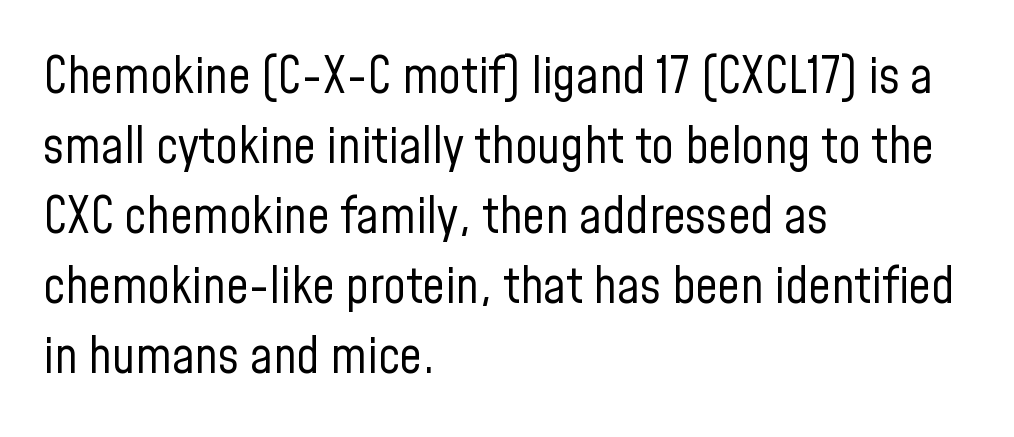
{"serif": "no", "italic": "no", "bold": "no", "weight": "regular", "width": "condensed", "stroke_contrast": "low", "x_height": "medium", "monospaced": "no", "underline": "no", "align": "left", "line_spacing": "normal", "line_spacing_ratio": 1.4, "letter_spacing": "normal", "letter_spacing_em": 0.0, "glyph_px": 50}
